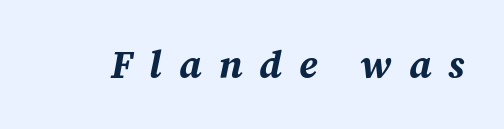
{"italic": "yes", "lean": "right", "slant_degrees": 12, "bold": "yes", "weight": "bold", "width": "normal", "stroke_contrast": "medium", "x_height": "medium", "monospaced": "no", "underline": "no", "letter_spacing": "wide", "letter_spacing_em": 0.45, "glyph_px": 38}
